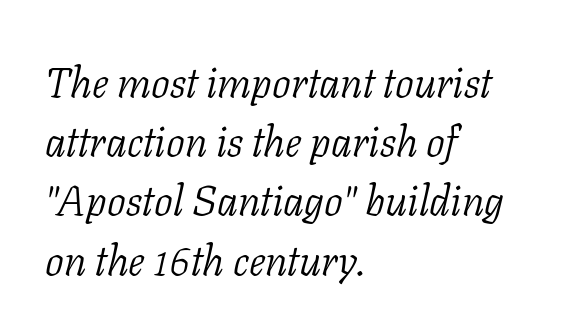
Q: Is the text bold? A: No.
Q: Is the text italic (slanted)? A: Yes, it leans right by about 11 degrees.
Q: Is the typeface a serif or a sans-serif typeface? A: Serif.
Q: Is the text underlined? A: No.
Q: How is the paragraph aligned? A: Left-aligned.
Q: Is the spacing between letters normal or unusually wide? A: Normal.
Q: Is the spacing between lines tight, normal or loose? A: Normal.
Q: Width (condensed, normal, or wide)? A: Normal.
Q: Stroke contrast? A: Low.
Q: x-height? A: Medium.
Q: Monospaced? A: No.
